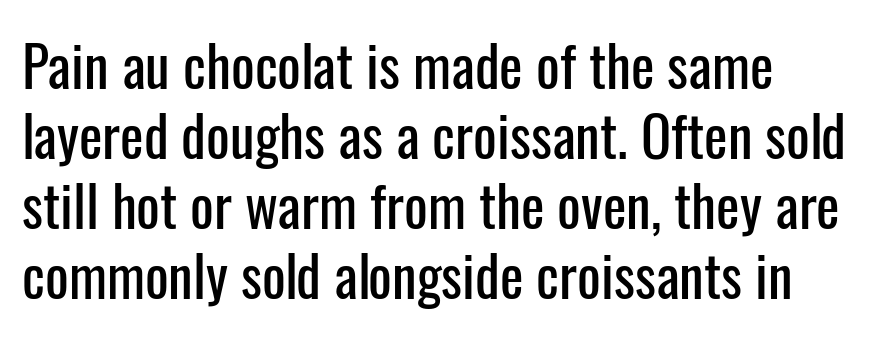
{"serif": "no", "italic": "no", "width": "condensed", "stroke_contrast": "low", "x_height": "medium", "monospaced": "no", "underline": "no", "align": "left", "line_spacing": "normal", "line_spacing_ratio": 1.25, "letter_spacing": "normal", "letter_spacing_em": 0.0, "glyph_px": 56}
